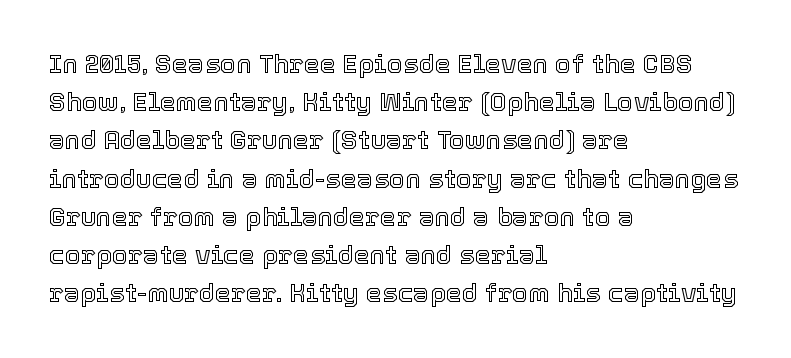
{"italic": "no", "underline": "no", "align": "left", "line_spacing": "normal", "line_spacing_ratio": 1.47, "letter_spacing": "normal", "letter_spacing_em": 0.0, "glyph_px": 26}
